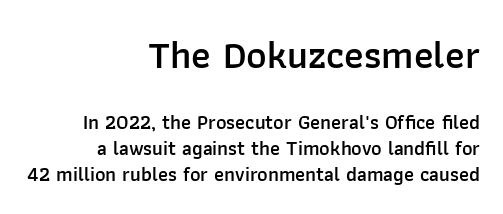
Q: Is the text bold? A: Semi-bold.
Q: Is the text italic (slanted)? A: No, it is upright.
Q: Is the typeface a serif or a sans-serif typeface? A: Sans-serif.
Q: Is the text underlined? A: No.
Q: How is the paragraph aligned? A: Right-aligned.
Q: Is the spacing between letters normal or unusually wide? A: Normal.
Q: Is the spacing between lines tight, normal or loose? A: Normal.
Q: Which block of text is set in a larger size, the first (top) or the second (bottom)? A: The first (top) one.
Q: Width (condensed, normal, or wide)? A: Normal.
Q: Stroke contrast? A: Low.
Q: x-height? A: Medium.
Q: Monospaced? A: No.
